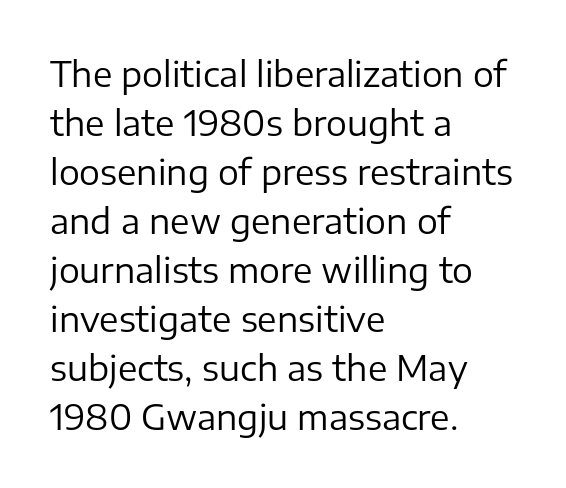
The image shows 35 px regular-weight sans-serif type, upright; set left-aligned, normal line spacing (1.4x), normal letter spacing, not underlined; low stroke contrast and a medium x-height.
